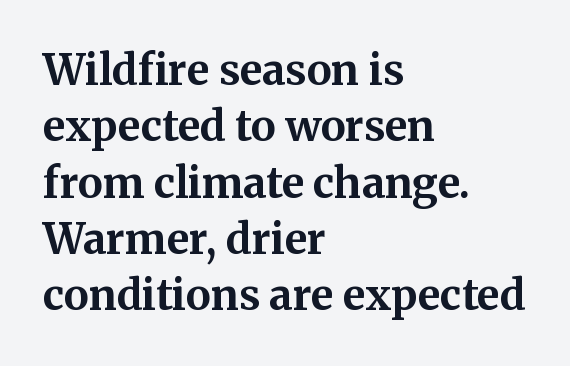
The image shows 42 px bold serif type, upright; set left-aligned, normal line spacing (1.34x), normal letter spacing, not underlined; medium stroke contrast and a medium x-height.
